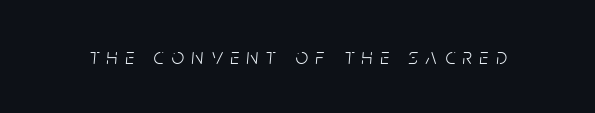
How are the letters spaced? Widely, with obvious added tracking. The gap between lines stays unmarked. The passage shown leans; its letterforms are oblique. The typeface has the unassuming heft of standard copy or less.
